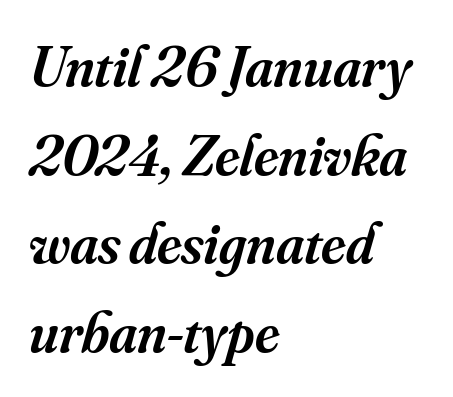
Words float on clear page, feet unadorned. Does extra space separate the letters? No, they use regular spacing. Visually the block forms a straight wall on the left and a jagged coastline on the right. Is there much room between lines? A standard amount, neither cramped nor airy. Stroke terminals: seriffed. Is this a fixed-width face? No — the glyphs have proportional, varying widths.
